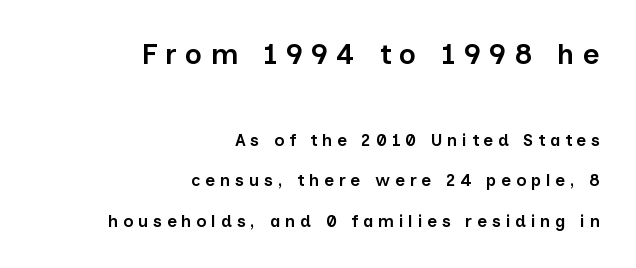
Q: Is the text bold? A: Semi-bold.
Q: Is the text italic (slanted)? A: No, it is upright.
Q: Is the typeface a serif or a sans-serif typeface? A: Sans-serif.
Q: Is the text underlined? A: No.
Q: How is the paragraph aligned? A: Right-aligned.
Q: Is the spacing between letters normal or unusually wide? A: Unusually wide.
Q: Is the spacing between lines tight, normal or loose? A: Loose.
Q: Which block of text is set in a larger size, the first (top) or the second (bottom)? A: The first (top) one.
Q: Width (condensed, normal, or wide)? A: Normal.
Q: Stroke contrast? A: Low.
Q: x-height? A: Medium.
Q: Monospaced? A: No.
